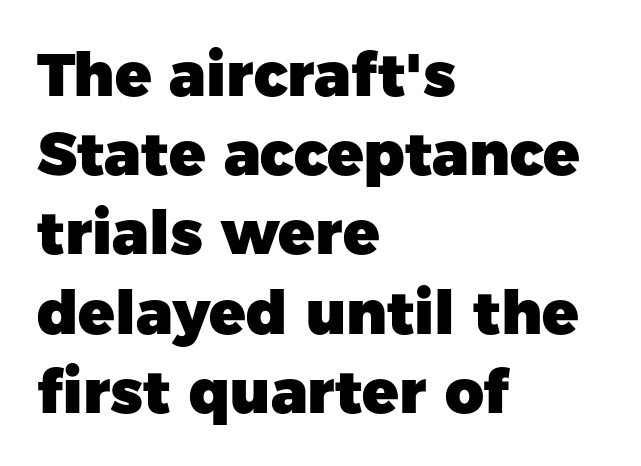
The image shows 60 px heavy sans-serif type, upright; set left-aligned, normal line spacing (1.32x), normal letter spacing, not underlined; low stroke contrast and a medium x-height.
